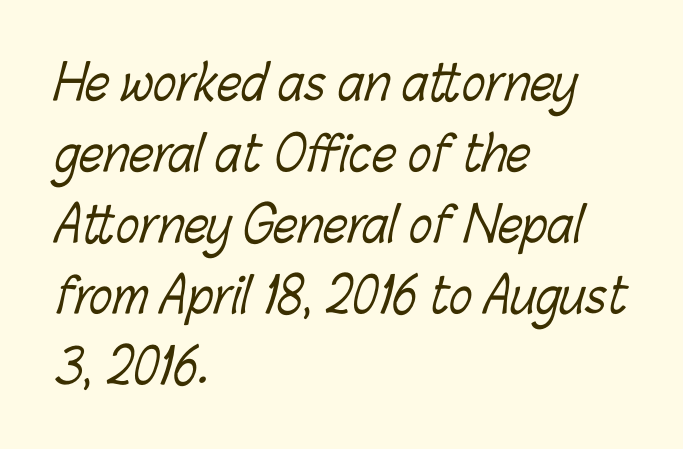
The paragraph has a hard left edge and a soft right edge. Looks like regular typesetting: each glyph gets only the width it needs. Words appear dense and cohesive because spacing is normal. The foot of each line stays bare and open.
